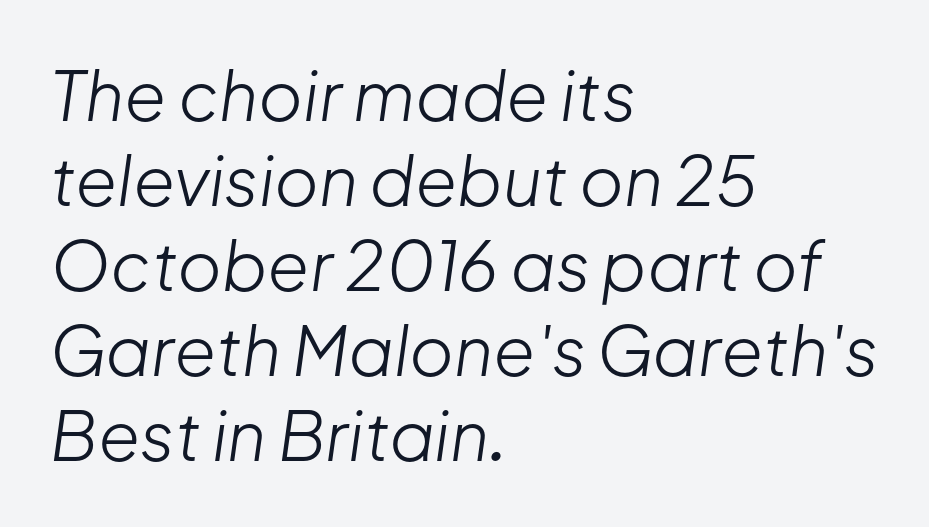
Q: Is the text bold? A: No.
Q: Is the text italic (slanted)? A: Yes, it leans right by about 8 degrees.
Q: Is the text underlined? A: No.
Q: How is the paragraph aligned? A: Left-aligned.
Q: Is the spacing between letters normal or unusually wide? A: Normal.
Q: Is the spacing between lines tight, normal or loose? A: Normal.
Q: Width (condensed, normal, or wide)? A: Normal.
Q: Stroke contrast? A: Low.
Q: x-height? A: Medium.
Q: Monospaced? A: No.
